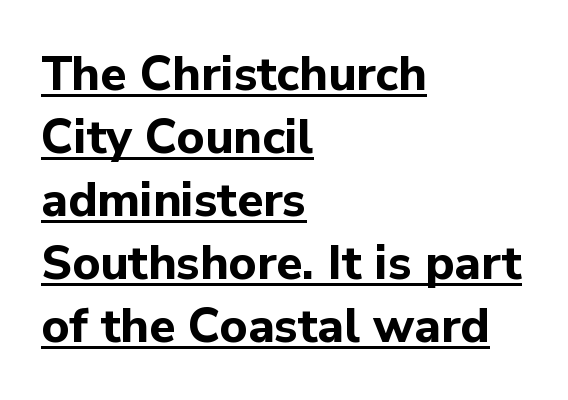
Q: Is the text bold? A: Yes.
Q: Is the text italic (slanted)? A: No, it is upright.
Q: Is the typeface a serif or a sans-serif typeface? A: Sans-serif.
Q: Is the text underlined? A: Yes.
Q: How is the paragraph aligned? A: Left-aligned.
Q: Is the spacing between letters normal or unusually wide? A: Normal.
Q: Is the spacing between lines tight, normal or loose? A: Normal.
Q: Width (condensed, normal, or wide)? A: Normal.
Q: Stroke contrast? A: Low.
Q: x-height? A: Medium.
Q: Monospaced? A: No.
